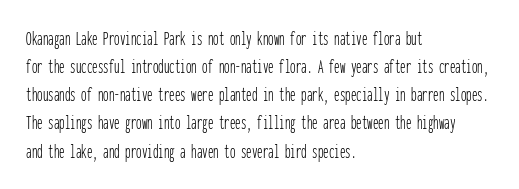
{"italic": "no", "bold": "no", "underline": "no", "align": "left", "line_spacing": "normal", "line_spacing_ratio": 1.28, "letter_spacing": "normal", "letter_spacing_em": 0.0, "glyph_px": 22}
